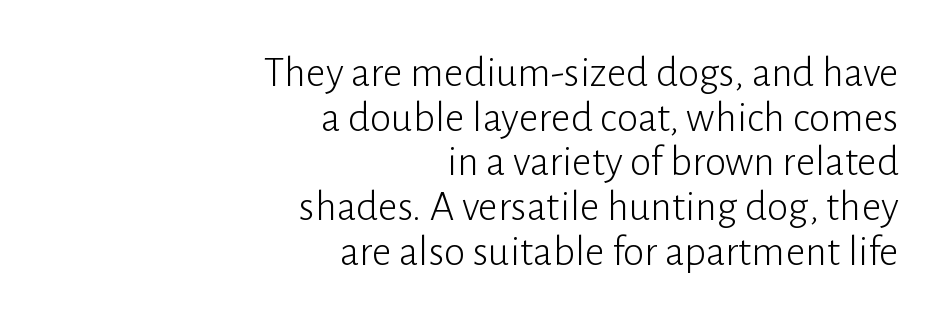
Q: Is the text bold? A: No.
Q: Is the text italic (slanted)? A: No, it is upright.
Q: Is the typeface a serif or a sans-serif typeface? A: Sans-serif.
Q: Is the text underlined? A: No.
Q: How is the paragraph aligned? A: Right-aligned.
Q: Is the spacing between letters normal or unusually wide? A: Normal.
Q: Is the spacing between lines tight, normal or loose? A: Tight.
Q: Width (condensed, normal, or wide)? A: Normal.
Q: Stroke contrast? A: Low.
Q: x-height? A: Medium.
Q: Monospaced? A: No.
